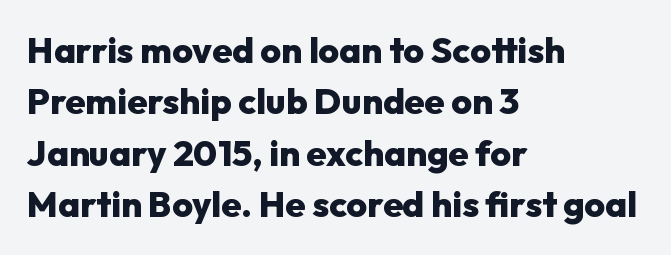
{"serif": "no", "italic": "no", "bold": "yes", "weight": "heavy", "width": "normal", "stroke_contrast": "low", "x_height": "medium", "monospaced": "no", "underline": "no", "align": "left", "line_spacing": "normal", "line_spacing_ratio": 1.43, "letter_spacing": "normal", "letter_spacing_em": 0.0, "glyph_px": 36}
